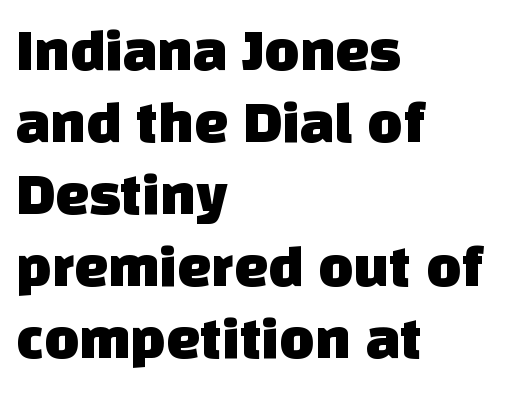
Q: Is the typeface a serif or a sans-serif typeface? A: Sans-serif.
Q: Is the text underlined? A: No.
Q: How is the paragraph aligned? A: Left-aligned.
Q: Is the spacing between letters normal or unusually wide? A: Normal.
Q: Width (condensed, normal, or wide)? A: Normal.
Q: Stroke contrast? A: Low.
Q: x-height? A: Large.
Q: Monospaced? A: No.
